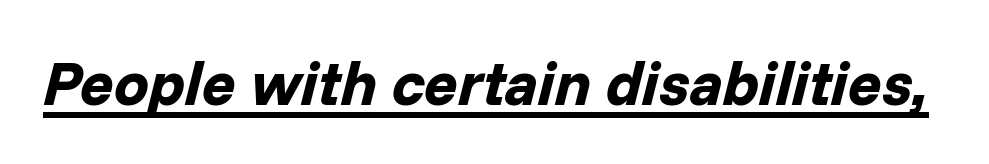
When letters slant like this, we call the style italic. How heavy is the stroke? Heavy — this is a bold. These characters rest on top of a visible drawn line. Tracking value appears to be zero — textbook default spacing. The passage shown is typed in a proportional face where columns would drift.
